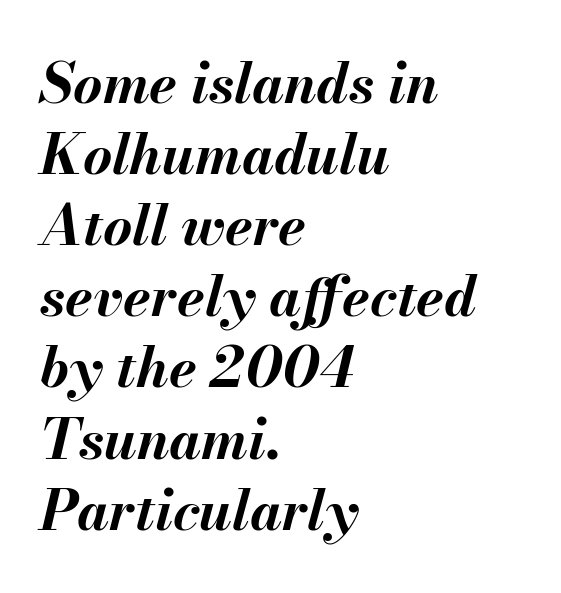
The image shows 56 px bold type, italic (leaning right); set left-aligned, normal line spacing (1.27x), normal letter spacing, not underlined; medium stroke contrast and a small x-height.
